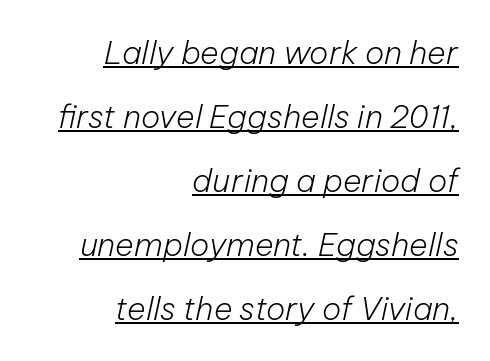
Horizontal bands of white between lines are thick stripes. A rule runs beneath these lines of type. Caption: standard tracking, unaltered. Nothing heavy about these letters — not bold at all.
